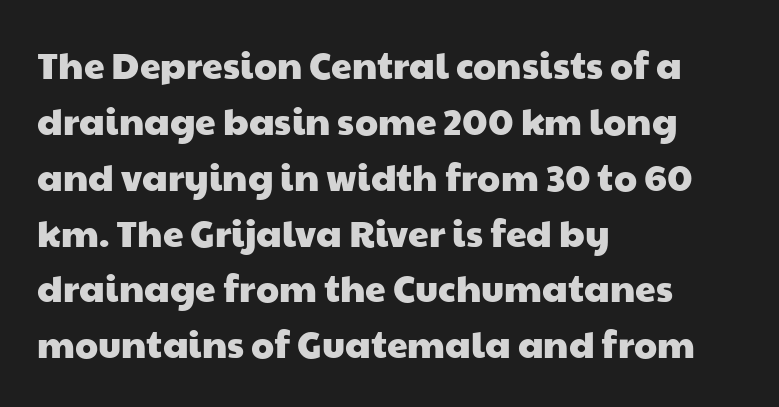
The image shows 37 px wide sans-serif type; set left-aligned, normal line spacing (1.51x), normal letter spacing, not underlined; low stroke contrast and a medium x-height.
